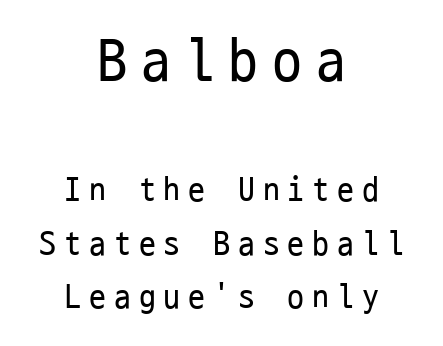
Each stroke keeps to a modest, everyday thickness or less. The lettering holds an erect, upright posture throughout. Display-style spreading of the glyphs; the letterfit is very open. Line spacing here is normal. Large over small — that's the arrangement of the two blocks here.
